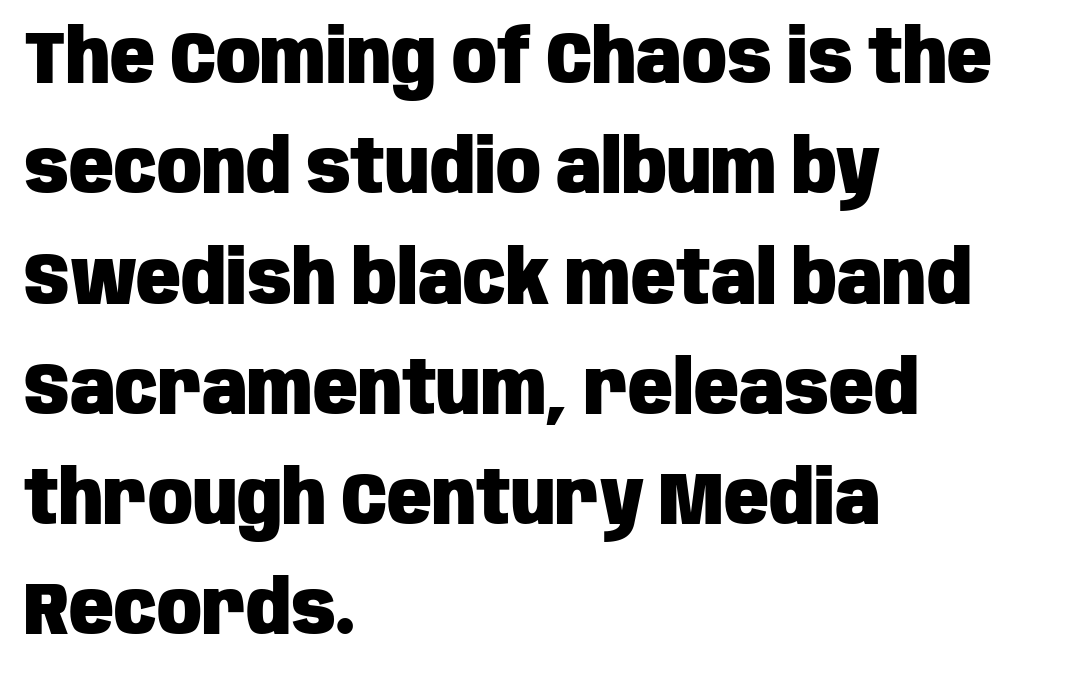
{"serif": "no", "italic": "no", "bold": "yes", "weight": "heavy", "width": "condensed", "stroke_contrast": "low", "x_height": "large", "monospaced": "no", "underline": "no", "align": "left", "line_spacing": "normal", "line_spacing_ratio": 1.49, "letter_spacing": "normal", "letter_spacing_em": 0.0, "glyph_px": 74}
